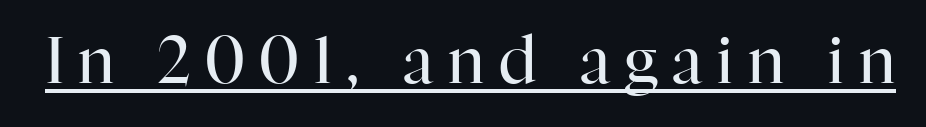
Q: Is the text bold? A: No.
Q: Is the text italic (slanted)? A: No, it is upright.
Q: Is the typeface a serif or a sans-serif typeface? A: Serif.
Q: Is the text underlined? A: Yes.
Q: Is the spacing between letters normal or unusually wide? A: Unusually wide.
Q: Width (condensed, normal, or wide)? A: Normal.
Q: Stroke contrast? A: High.
Q: x-height? A: Medium.
Q: Monospaced? A: No.
